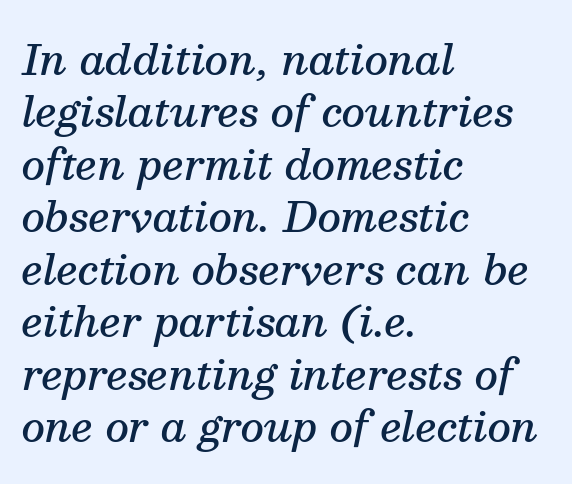
Q: Is the text bold? A: Semi-bold.
Q: Is the text italic (slanted)? A: Yes, it leans right by about 13 degrees.
Q: Is the typeface a serif or a sans-serif typeface? A: Serif.
Q: Is the text underlined? A: No.
Q: How is the paragraph aligned? A: Left-aligned.
Q: Is the spacing between letters normal or unusually wide? A: Normal.
Q: Is the spacing between lines tight, normal or loose? A: Normal.
Q: Width (condensed, normal, or wide)? A: Normal.
Q: Stroke contrast? A: Medium.
Q: x-height? A: Medium.
Q: Monospaced? A: No.
